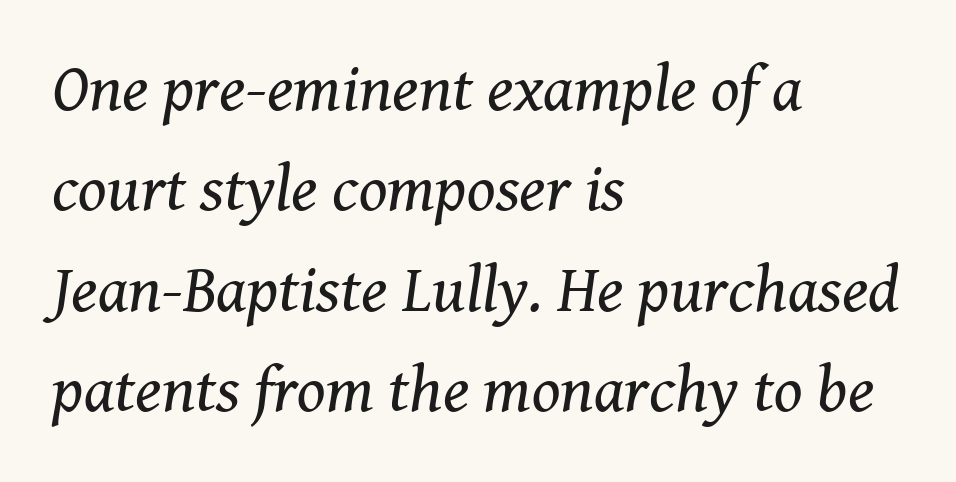
Q: Is the text bold? A: No.
Q: Is the text italic (slanted)? A: Yes, it leans right by about 8 degrees.
Q: Is the typeface a serif or a sans-serif typeface? A: Serif.
Q: Is the text underlined? A: No.
Q: How is the paragraph aligned? A: Left-aligned.
Q: Is the spacing between letters normal or unusually wide? A: Normal.
Q: Is the spacing between lines tight, normal or loose? A: Normal.
Q: Width (condensed, normal, or wide)? A: Normal.
Q: Stroke contrast? A: Medium.
Q: x-height? A: Medium.
Q: Monospaced? A: No.
